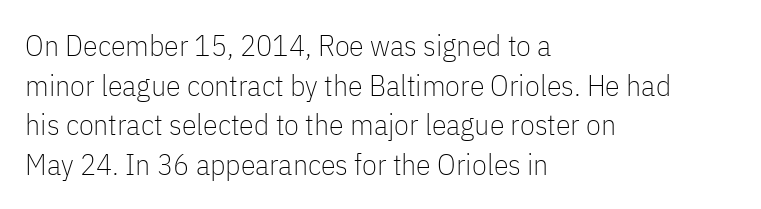
Q: Is the text bold? A: No.
Q: Is the text italic (slanted)? A: No, it is upright.
Q: Is the typeface a serif or a sans-serif typeface? A: Sans-serif.
Q: Is the text underlined? A: No.
Q: How is the paragraph aligned? A: Left-aligned.
Q: Is the spacing between letters normal or unusually wide? A: Normal.
Q: Is the spacing between lines tight, normal or loose? A: Normal.
Q: Width (condensed, normal, or wide)? A: Condensed.
Q: Stroke contrast? A: Low.
Q: x-height? A: Medium.
Q: Monospaced? A: No.
